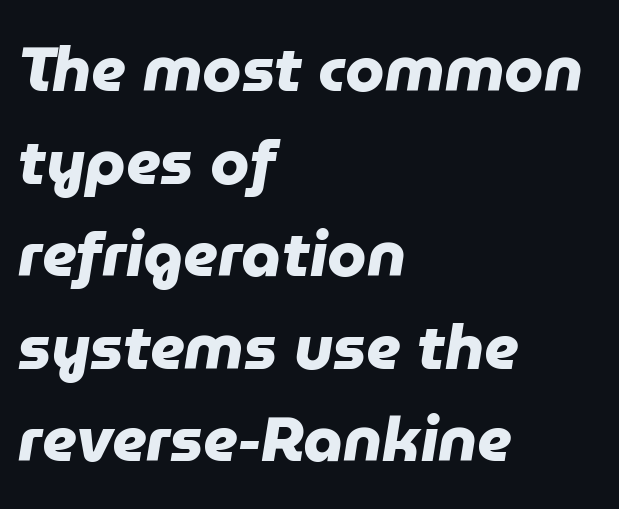
The image shows 63 px heavy sans-serif type; set left-aligned, normal line spacing (1.47x), normal letter spacing, not underlined; low stroke contrast and a medium x-height.
